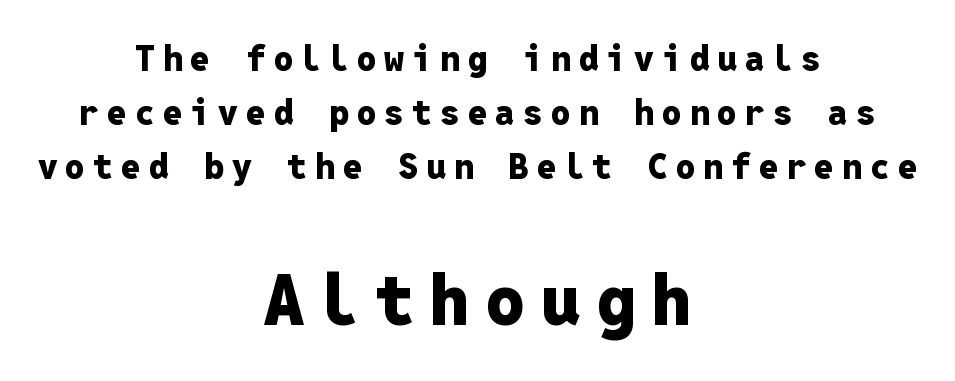
{"serif": "no", "italic": "no", "bold": "yes", "weight": "heavy", "width": "normal", "stroke_contrast": "low", "x_height": "medium", "monospaced": "yes", "underline": "no", "align": "center", "line_spacing": "normal", "line_spacing_ratio": 1.55, "letter_spacing": "wide", "letter_spacing_em": 0.23, "larger_block": "second", "size_ratio": 2.0, "glyph_px": 70}
